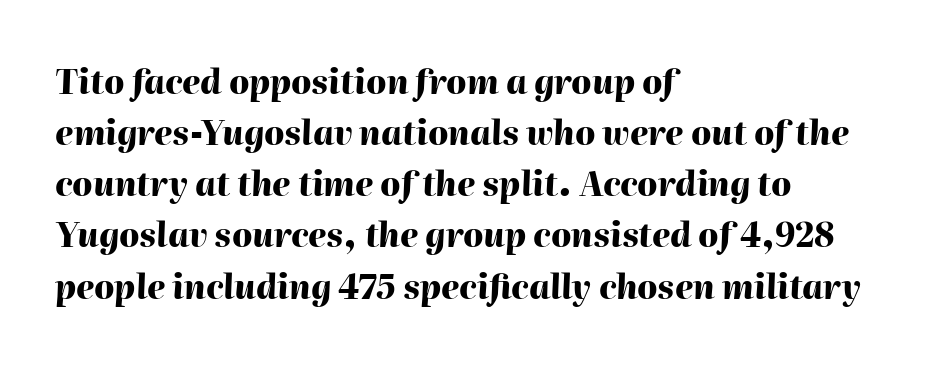
Q: Is the text bold? A: Yes.
Q: Is the text italic (slanted)? A: Yes, it leans right by about 2 degrees.
Q: Is the text underlined? A: No.
Q: How is the paragraph aligned? A: Left-aligned.
Q: Is the spacing between letters normal or unusually wide? A: Normal.
Q: Is the spacing between lines tight, normal or loose? A: Normal.
Q: Width (condensed, normal, or wide)? A: Normal.
Q: Stroke contrast? A: High.
Q: x-height? A: Medium.
Q: Monospaced? A: No.
